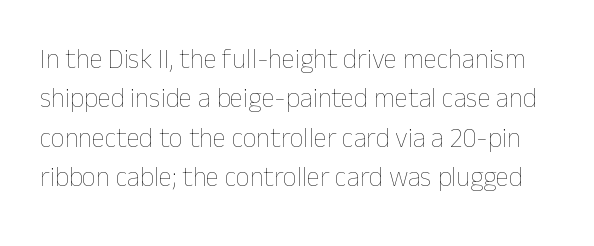
Q: Is the text bold? A: No.
Q: Is the text italic (slanted)? A: No, it is upright.
Q: Is the text underlined? A: No.
Q: Is the spacing between letters normal or unusually wide? A: Normal.
Q: Is the spacing between lines tight, normal or loose? A: Normal.
